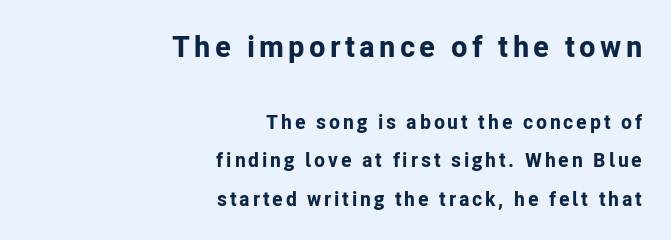
The image shows 30 px bold sans-serif type, upright; set right-aligned, loose line spacing (1.91x), not underlined; the first (top) block is 1.5x larger; low stroke contrast and a medium x-height.
